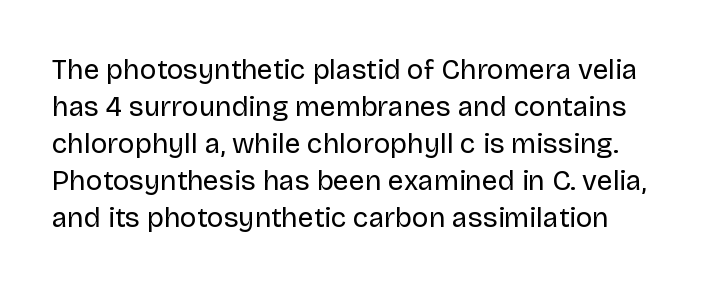
The image shows 28 px regular-weight sans-serif type, upright; set normal line spacing (1.32x), normal letter spacing, not underlined; low stroke contrast and a large x-height.
